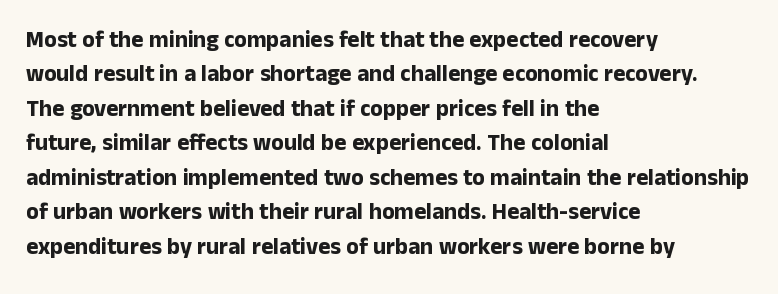
Q: Is the text bold? A: Yes.
Q: Is the text italic (slanted)? A: No, it is upright.
Q: Is the text underlined? A: No.
Q: How is the paragraph aligned? A: Left-aligned.
Q: Is the spacing between letters normal or unusually wide? A: Normal.
Q: Is the spacing between lines tight, normal or loose? A: Normal.
